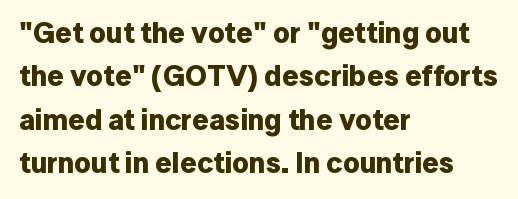
Q: Is the text bold? A: Yes.
Q: Is the text italic (slanted)? A: No, it is upright.
Q: Is the typeface a serif or a sans-serif typeface? A: Sans-serif.
Q: Is the text underlined? A: No.
Q: How is the paragraph aligned? A: Left-aligned.
Q: Is the spacing between letters normal or unusually wide? A: Normal.
Q: Is the spacing between lines tight, normal or loose? A: Normal.
Q: Width (condensed, normal, or wide)? A: Normal.
Q: Stroke contrast? A: Low.
Q: x-height? A: Medium.
Q: Monospaced? A: No.
